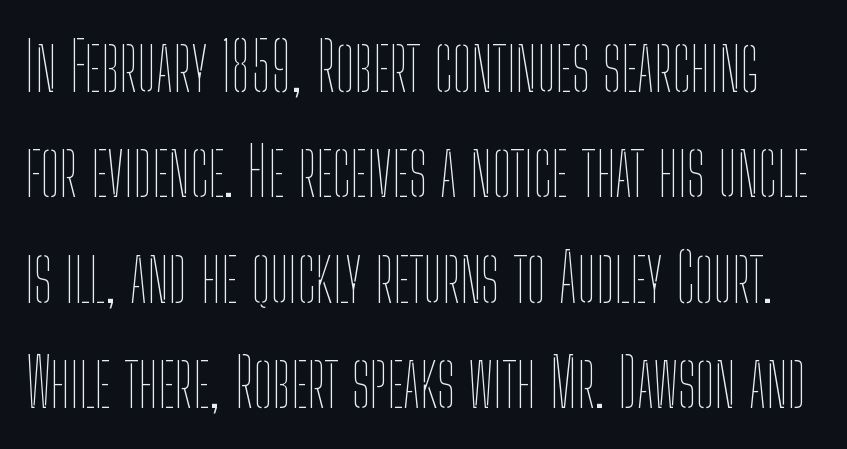
Clear beneath every line of the passage. Vertically, the passage feels balanced, rows spaced as you'd expect. Ordinary non-slanted type is in use. Does extra space separate the letters? No, they use regular spacing. Caption: face not bold, strokes unweighted. Note the varied advance widths — an 'i' is clearly narrower than an 'm'.
